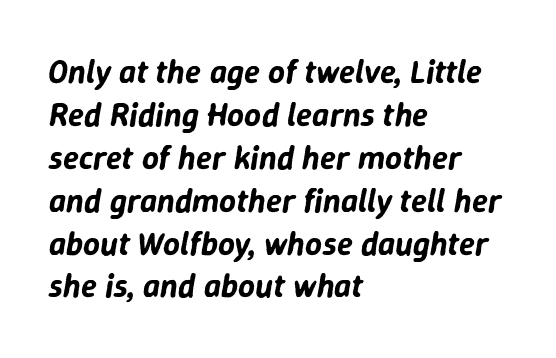
The image shows 33 px text type, italic (leaning right); set left-aligned, normal line spacing (1.3x), normal letter spacing, not underlined; low stroke contrast and a medium x-height.
